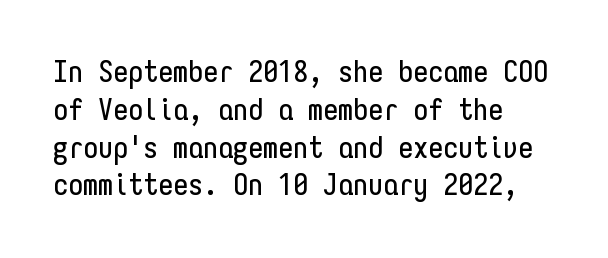
Each word holds together tightly as a unit, with standard inter-letter gaps. Is this a fixed-width face? Yes — each glyph sits in an identical cell. Quick note: underline off. It's the straight-up-and-down kind of type.
